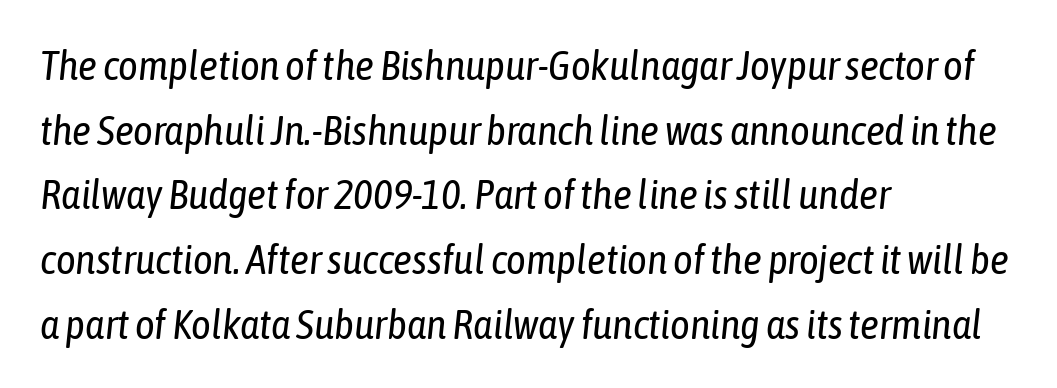
Leftover space on each line is placed entirely after the last word. Vertical stems look standard width or narrower in stroke. The lines sit at an ordinary, default distance from one another. In terms of posture, this sample is oblique. The rendering uses natural spacing where letterforms have individual widths.
